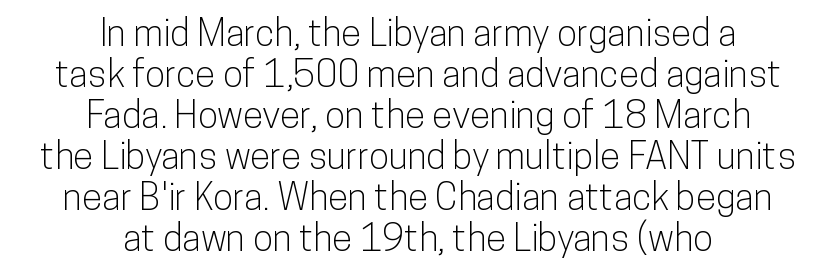
Looks like regular typesetting: each glyph gets only the width it needs. Rule under the text: the space is simply empty. The glyphs in this specimen are sans serif. Every character sits straight up, as roman type does. Does extra space separate the letters? No, they use regular spacing.
